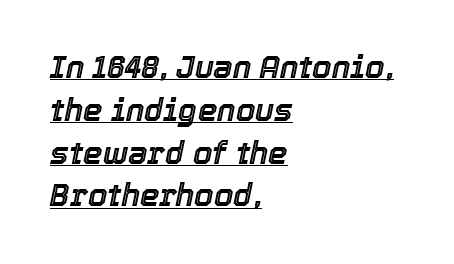
The font's italic variant was chosen for this text. Notice how a bar underscores the lettering throughout. Horizontally, the lines are justified to the leading edge only. Inter-character spacing is left at the font's built-in metrics.
